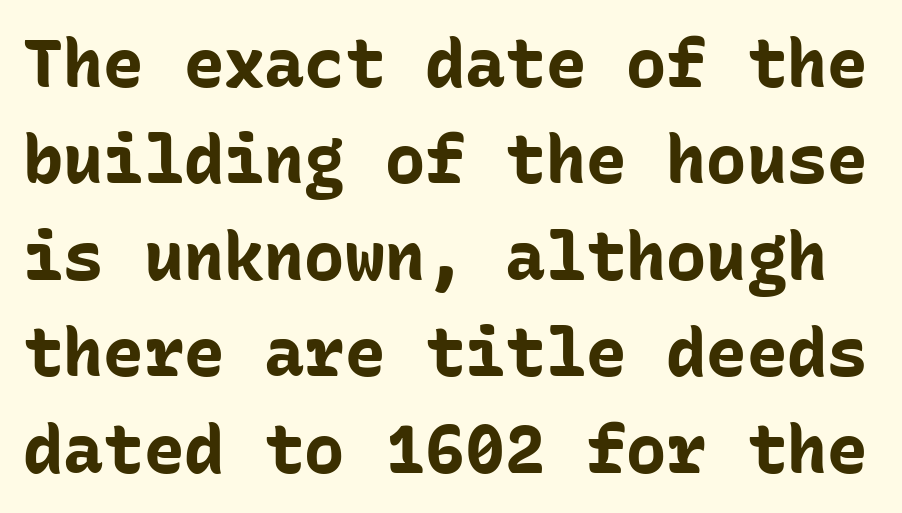
{"serif": "no", "italic": "no", "bold": "yes", "weight": "bold", "width": "normal", "stroke_contrast": "low", "x_height": "medium", "monospaced": "yes", "underline": "no", "line_spacing": "normal", "line_spacing_ratio": 1.44, "letter_spacing": "normal", "letter_spacing_em": 0.0, "glyph_px": 67}
